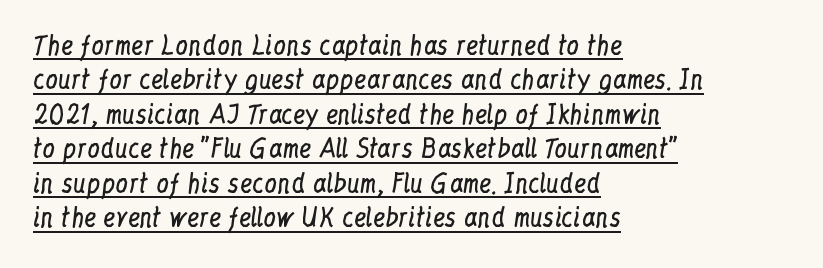
The image shows 25 px text type; set left-aligned, normal line spacing (1.38x), normal letter spacing, underlined.
